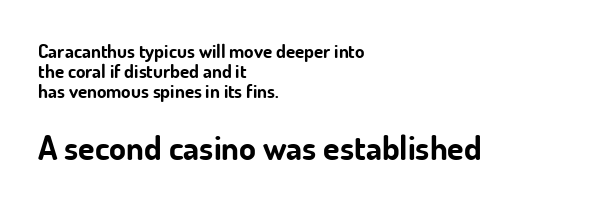
{"serif": "no", "italic": "no", "bold": "yes", "weight": "bold", "width": "normal", "stroke_contrast": "low", "x_height": "small", "monospaced": "no", "underline": "no", "align": "left", "line_spacing": "tight", "line_spacing_ratio": 1.05, "letter_spacing": "normal", "letter_spacing_em": 0.0, "larger_block": "second", "size_ratio": 1.79, "glyph_px": 34}
